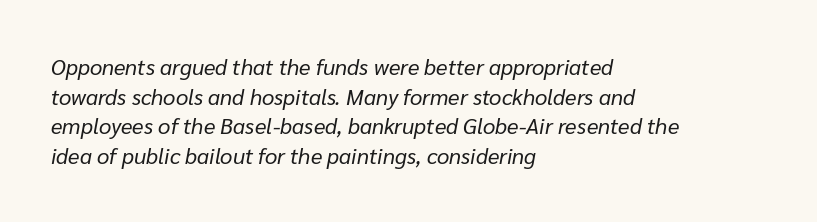
The image shows 22 px text type, italic (leaning right); set left-aligned, normal line spacing (1.35x), normal letter spacing, not underlined.
